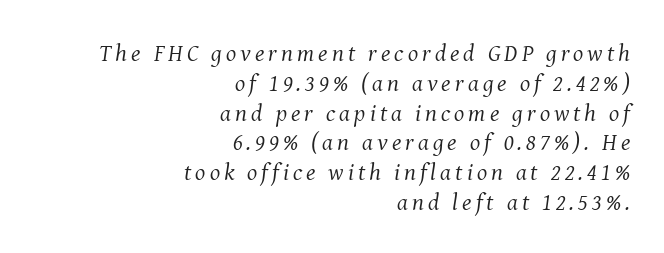
Type without underlining. A flush-right, rag-left setting is used for this passage. Compared with ordinary roman type, these characters are visibly tilted. Weight: in the light-to-regular range.
